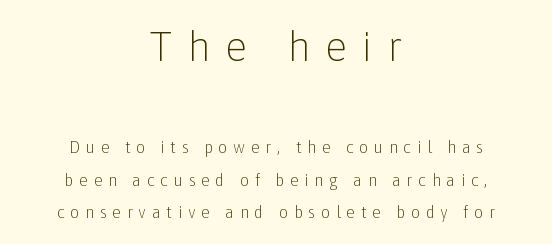
Q: Is the text bold? A: No.
Q: Is the text italic (slanted)? A: No, it is upright.
Q: Is the typeface a serif or a sans-serif typeface? A: Sans-serif.
Q: Is the text underlined? A: No.
Q: How is the paragraph aligned? A: Centered.
Q: Is the spacing between letters normal or unusually wide? A: Unusually wide.
Q: Is the spacing between lines tight, normal or loose? A: Loose.
Q: Which block of text is set in a larger size, the first (top) or the second (bottom)? A: The first (top) one.
Q: Width (condensed, normal, or wide)? A: Normal.
Q: Stroke contrast? A: Low.
Q: x-height? A: Medium.
Q: Monospaced? A: No.
